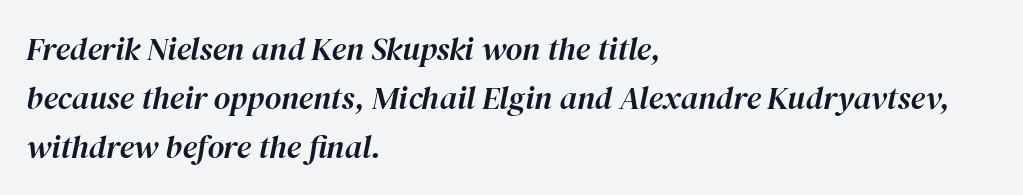
{"italic": "yes", "lean": "right", "slant_degrees": 12, "width": "normal", "stroke_contrast": "high", "x_height": "medium", "monospaced": "no", "underline": "no", "align": "left", "line_spacing": "normal", "line_spacing_ratio": 1.53, "letter_spacing": "normal", "letter_spacing_em": 0.0, "glyph_px": 32}
